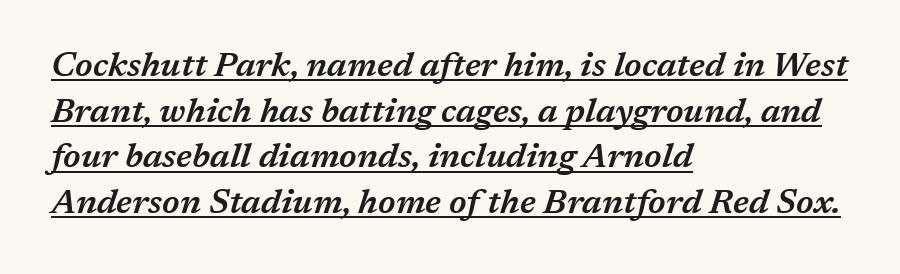
The image shows 34 px semibold type, italic (leaning right); set left-aligned, normal line spacing (1.34x), normal letter spacing, underlined; medium stroke contrast and a medium x-height.
